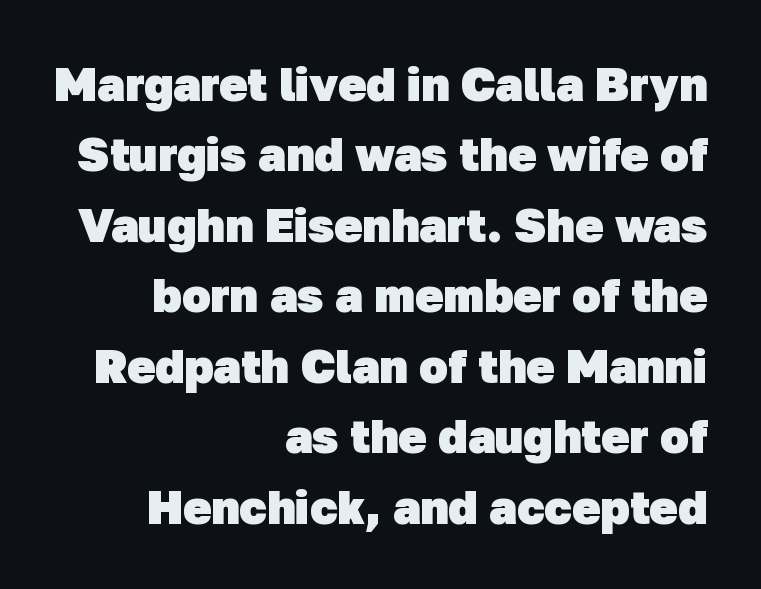
Q: Is the text bold? A: Yes.
Q: Is the typeface a serif or a sans-serif typeface? A: Sans-serif.
Q: Is the text underlined? A: No.
Q: How is the paragraph aligned? A: Right-aligned.
Q: Is the spacing between letters normal or unusually wide? A: Normal.
Q: Is the spacing between lines tight, normal or loose? A: Normal.
Q: Width (condensed, normal, or wide)? A: Normal.
Q: Stroke contrast? A: Low.
Q: x-height? A: Medium.
Q: Monospaced? A: No.
